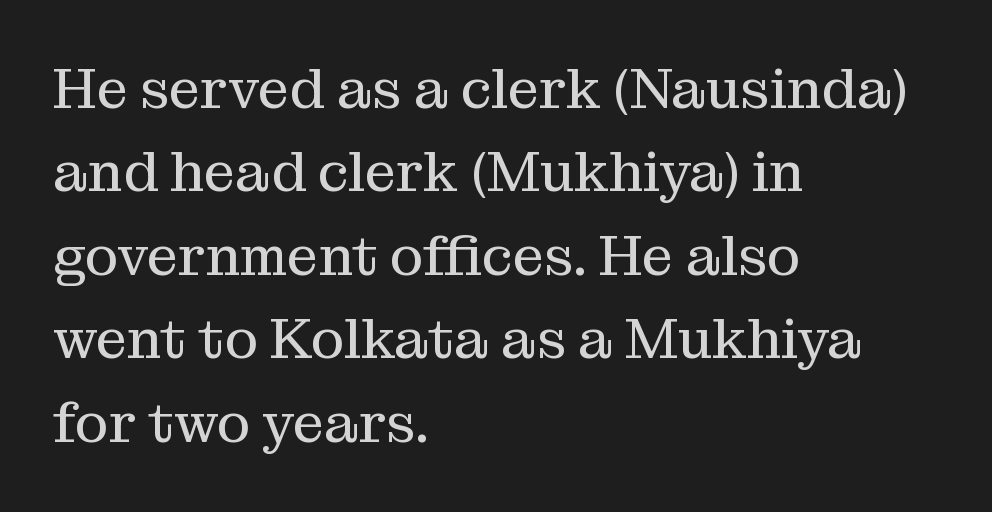
{"serif": "yes", "italic": "no", "bold": "no", "weight": "regular", "width": "normal", "stroke_contrast": "medium", "x_height": "medium", "monospaced": "no", "underline": "no", "align": "left", "line_spacing": "normal", "line_spacing_ratio": 1.49, "letter_spacing": "normal", "letter_spacing_em": 0.0, "glyph_px": 56}
